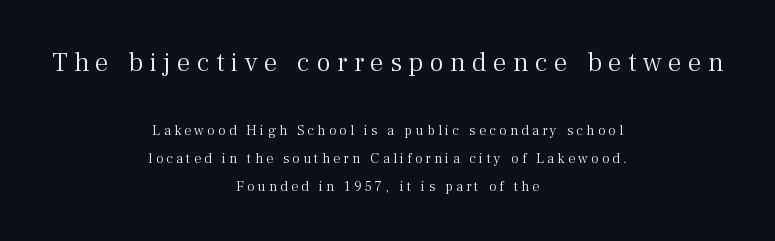
Q: Is the text bold? A: No.
Q: Is the text italic (slanted)? A: No, it is upright.
Q: Is the text underlined? A: No.
Q: How is the paragraph aligned? A: Centered.
Q: Is the spacing between letters normal or unusually wide? A: Unusually wide.
Q: Is the spacing between lines tight, normal or loose? A: Loose.
Q: Which block of text is set in a larger size, the first (top) or the second (bottom)? A: The first (top) one.
